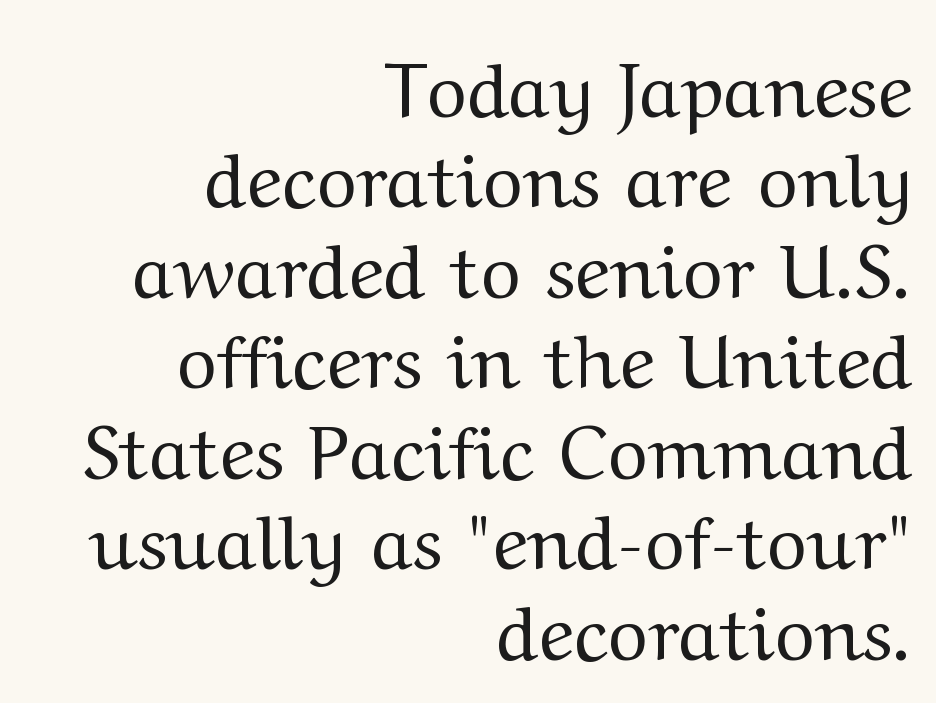
{"serif": "yes", "italic": "no", "bold": "no", "weight": "regular", "width": "wide", "stroke_contrast": "medium", "x_height": "medium", "monospaced": "no", "underline": "no", "align": "right", "line_spacing_ratio": 1.19, "letter_spacing": "normal", "letter_spacing_em": 0.0, "glyph_px": 76}
